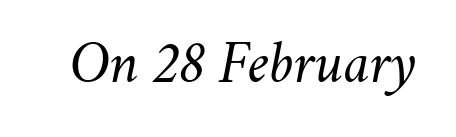
{"italic": "yes", "lean": "right", "slant_degrees": 11, "bold": "no", "weight": "regular", "width": "normal", "stroke_contrast": "medium", "x_height": "small", "monospaced": "no", "underline": "no", "letter_spacing": "normal", "letter_spacing_em": 0.0, "glyph_px": 58}
